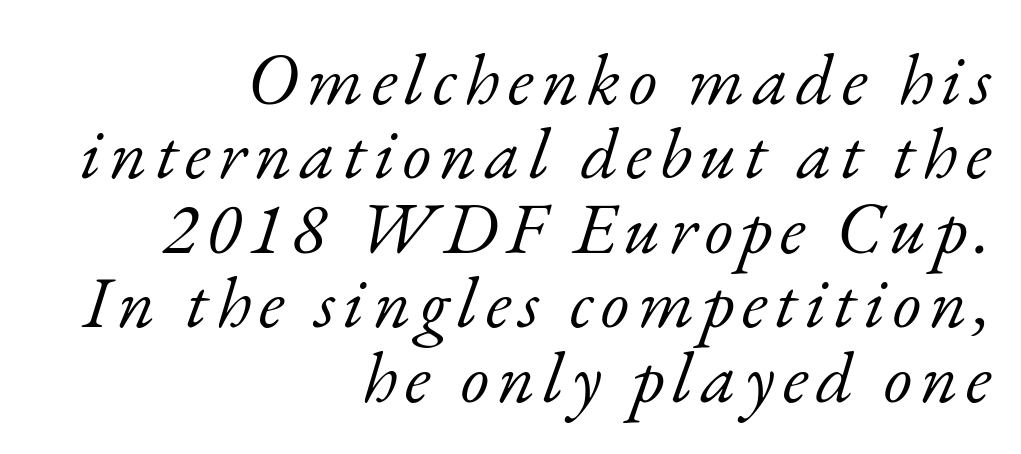
Q: Is the text bold? A: No.
Q: Is the text italic (slanted)? A: Yes, it leans right by about 17 degrees.
Q: Is the typeface a serif or a sans-serif typeface? A: Serif.
Q: Is the text underlined? A: No.
Q: How is the paragraph aligned? A: Right-aligned.
Q: Is the spacing between lines tight, normal or loose? A: Tight.
Q: Width (condensed, normal, or wide)? A: Normal.
Q: Stroke contrast? A: Low.
Q: x-height? A: Small.
Q: Monospaced? A: No.
